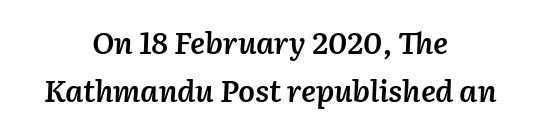
{"italic": "yes", "lean": "right", "slant_degrees": 2, "bold": "semi", "weight": "semibold", "width": "normal", "stroke_contrast": "low", "x_height": "medium", "monospaced": "no", "underline": "no", "align": "center", "line_spacing": "normal", "line_spacing_ratio": 1.59, "letter_spacing": "normal", "letter_spacing_em": 0.0, "glyph_px": 30}
